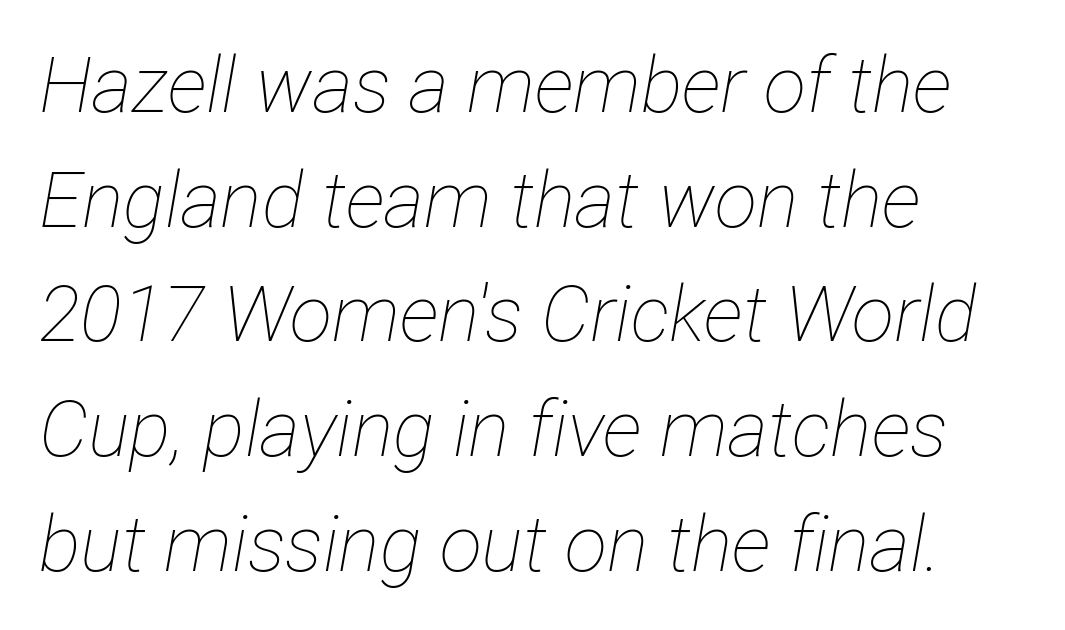
The image shows 78 px thin, condensed type, italic (leaning right); set left-aligned, normal line spacing (1.47x), normal letter spacing, not underlined; low stroke contrast and a medium x-height.
